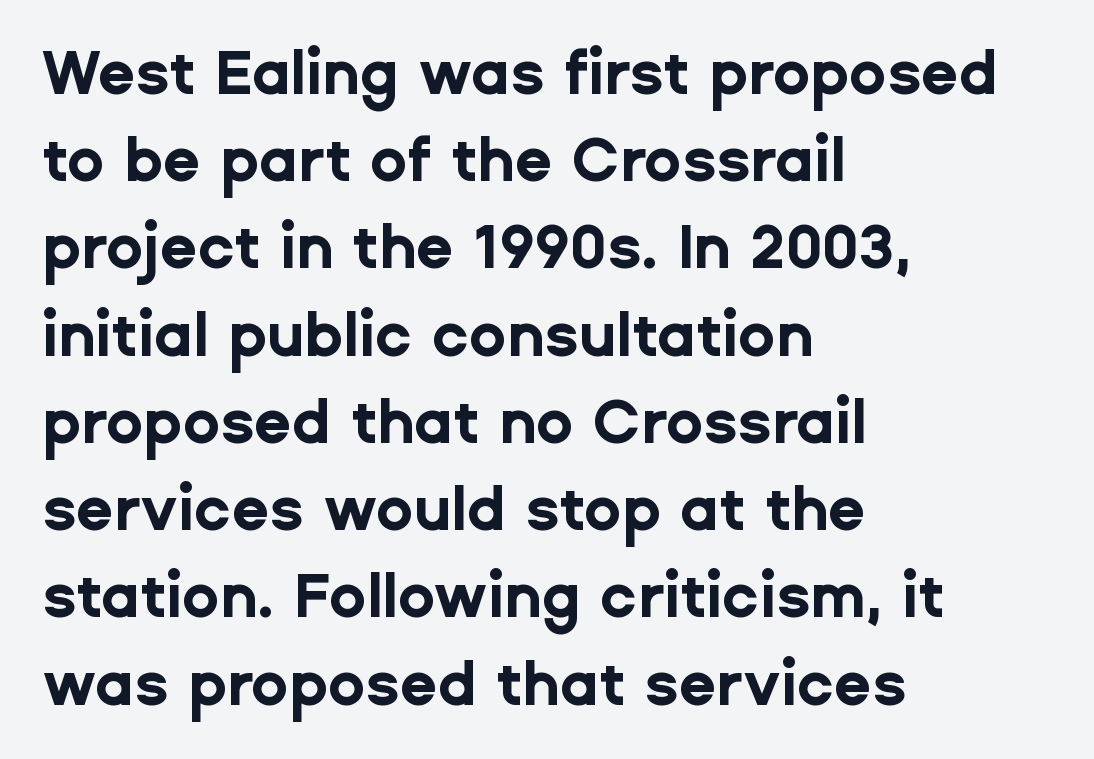
The image shows 61 px bold sans-serif type, upright; set left-aligned, normal line spacing (1.43x), normal letter spacing, not underlined; low stroke contrast and a medium x-height.
